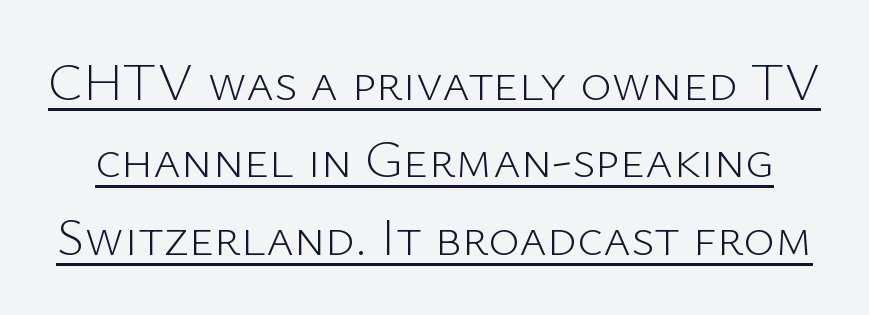
The image shows 53 px light sans-serif type, upright; set normal line spacing (1.46x), normal letter spacing, underlined; low stroke contrast and a medium x-height.
